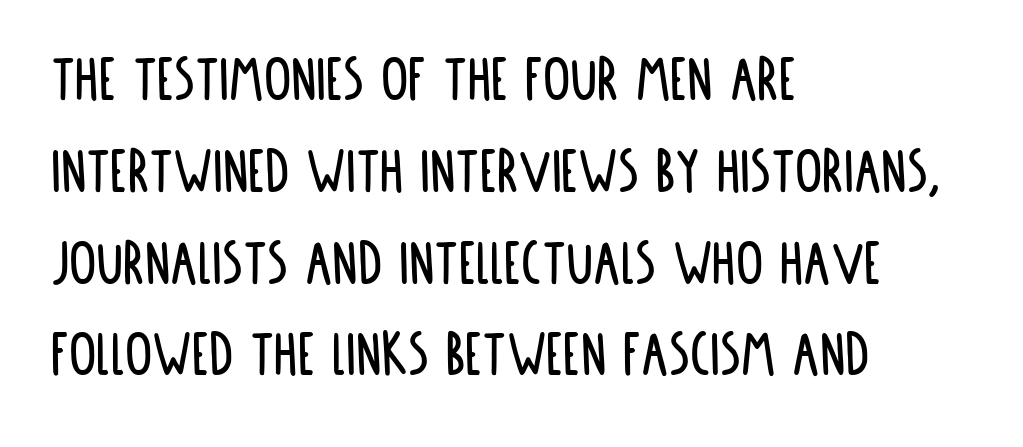
{"serif": "no", "italic": "no", "width": "condensed", "stroke_contrast": "low", "x_height": "large", "monospaced": "no", "underline": "no", "align": "left", "line_spacing": "normal", "line_spacing_ratio": 1.35, "letter_spacing": "normal", "letter_spacing_em": 0.0, "glyph_px": 68}
